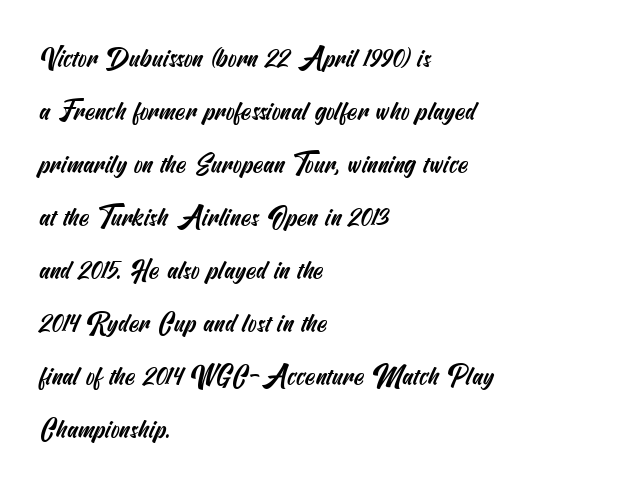
{"underline": "no", "align": "left", "line_spacing": "loose", "line_spacing_ratio": 2.04, "letter_spacing": "normal", "letter_spacing_em": 0.0, "glyph_px": 26}
